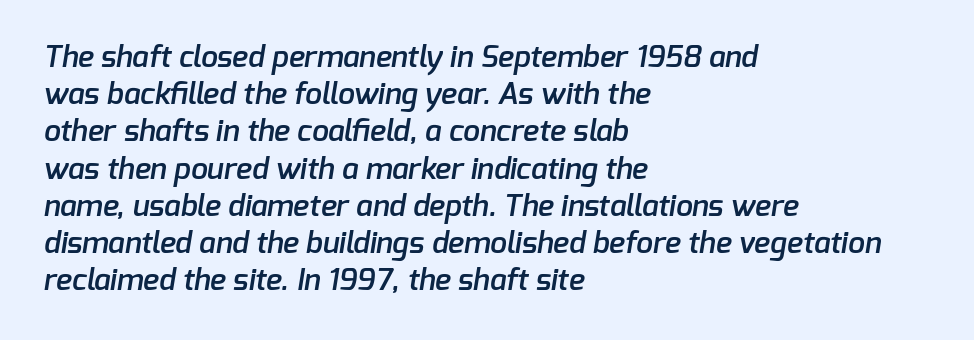
Q: Is the text bold? A: Semi-bold.
Q: Is the typeface a serif or a sans-serif typeface? A: Sans-serif.
Q: Is the text underlined? A: No.
Q: How is the paragraph aligned? A: Left-aligned.
Q: Is the spacing between letters normal or unusually wide? A: Normal.
Q: Width (condensed, normal, or wide)? A: Normal.
Q: Stroke contrast? A: Low.
Q: x-height? A: Medium.
Q: Monospaced? A: No.
